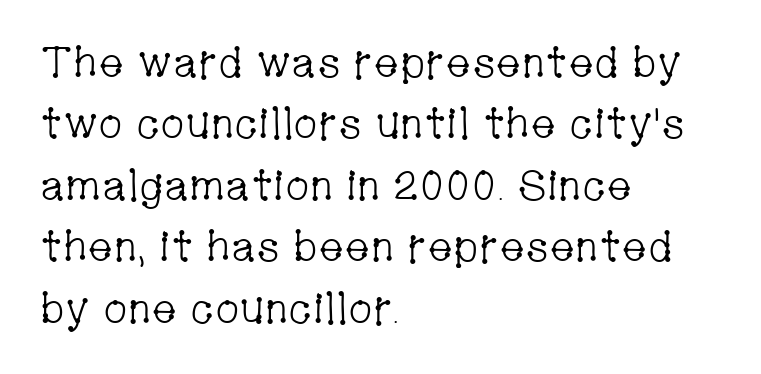
Q: Is the text bold? A: No.
Q: Is the text italic (slanted)? A: No, it is upright.
Q: Is the typeface a serif or a sans-serif typeface? A: Serif.
Q: Is the text underlined? A: No.
Q: How is the paragraph aligned? A: Left-aligned.
Q: Is the spacing between letters normal or unusually wide? A: Normal.
Q: Is the spacing between lines tight, normal or loose? A: Normal.
Q: Width (condensed, normal, or wide)? A: Condensed.
Q: Stroke contrast? A: Low.
Q: x-height? A: Medium.
Q: Monospaced? A: No.
